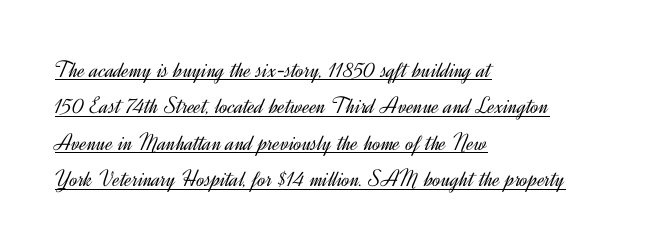
The image shows 24 px text type; set left-aligned, normal line spacing (1.52x), normal letter spacing, underlined.
